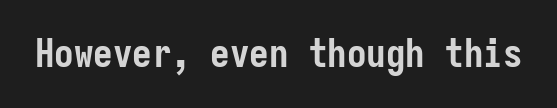
Decoration check: the copy has no underline. Italic? Not at all — the glyphs are vertical. The face used here is monospaced, like something from a code editor. The characters display no serif detailing; their extremities are plain. The face used here has the dense, thick strokes of a bold.
